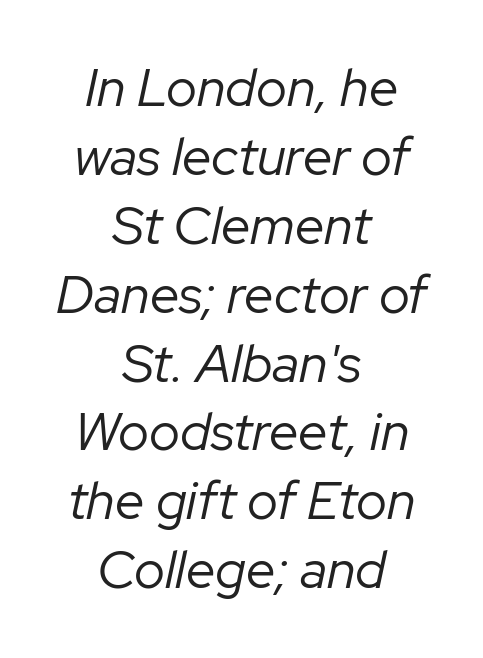
Q: Is the text bold? A: No.
Q: Is the text italic (slanted)? A: Yes, it leans right by about 12 degrees.
Q: Is the text underlined? A: No.
Q: How is the paragraph aligned? A: Centered.
Q: Is the spacing between letters normal or unusually wide? A: Normal.
Q: Is the spacing between lines tight, normal or loose? A: Normal.
Q: Width (condensed, normal, or wide)? A: Normal.
Q: Stroke contrast? A: Low.
Q: x-height? A: Medium.
Q: Monospaced? A: No.
